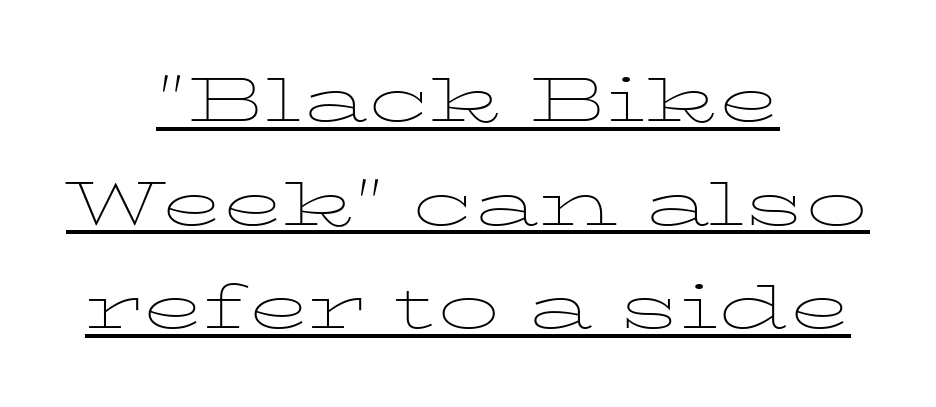
Q: Is the text bold? A: No.
Q: Is the text italic (slanted)? A: No, it is upright.
Q: Is the typeface a serif or a sans-serif typeface? A: Serif.
Q: Is the text underlined? A: Yes.
Q: How is the paragraph aligned? A: Centered.
Q: Is the spacing between letters normal or unusually wide? A: Normal.
Q: Is the spacing between lines tight, normal or loose? A: Normal.
Q: Width (condensed, normal, or wide)? A: Wide.
Q: Stroke contrast? A: Low.
Q: x-height? A: Medium.
Q: Monospaced? A: No.
